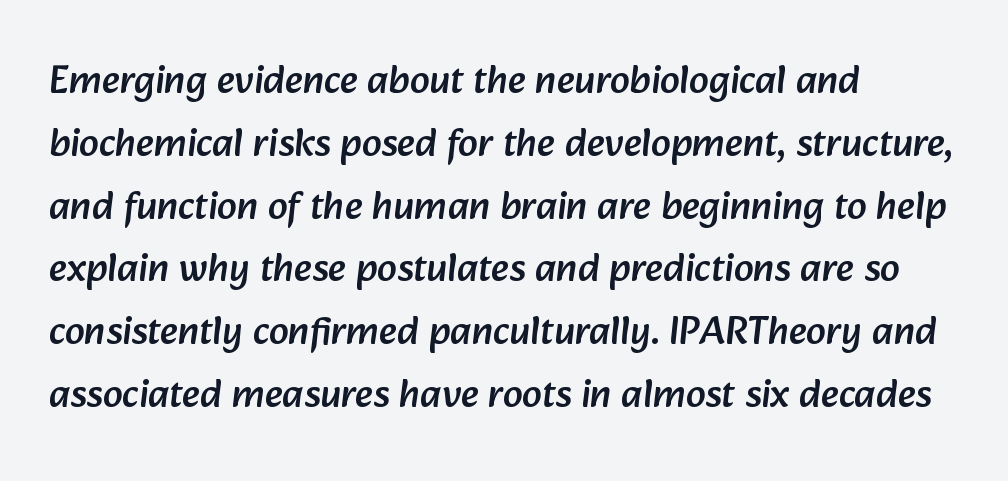
A typesetter would call this leading conventional body-copy spacing. The face used here is proportionally spaced, like ordinary book or web type. The face used here is rendered with its standard letterfit. Does the type have serifs? No, each stem ends abruptly. The setting favours the left margin, as ordinary paragraphs usually do.
